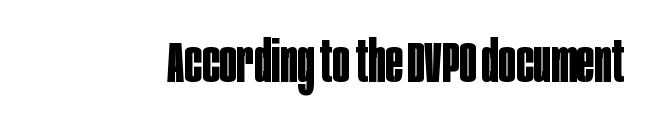
Q: Is the text bold? A: Yes.
Q: Is the text italic (slanted)? A: No, it is upright.
Q: Is the typeface a serif or a sans-serif typeface? A: Sans-serif.
Q: Is the text underlined? A: No.
Q: Is the spacing between letters normal or unusually wide? A: Normal.
Q: Width (condensed, normal, or wide)? A: Condensed.
Q: Stroke contrast? A: Low.
Q: x-height? A: Large.
Q: Monospaced? A: No.
